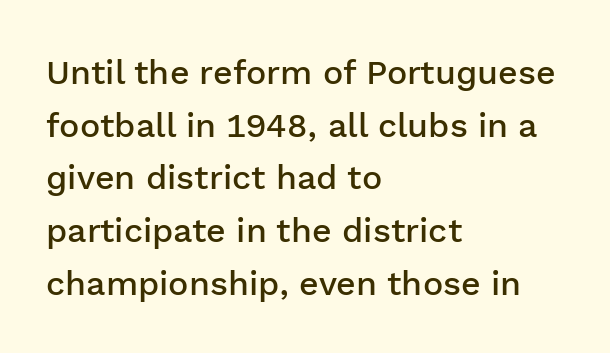
{"serif": "no", "italic": "no", "bold": "semi", "weight": "semibold", "width": "normal", "stroke_contrast": "low", "x_height": "medium", "monospaced": "no", "underline": "no", "align": "left", "line_spacing": "normal", "line_spacing_ratio": 1.55, "letter_spacing": "normal", "letter_spacing_em": 0.0, "glyph_px": 34}
